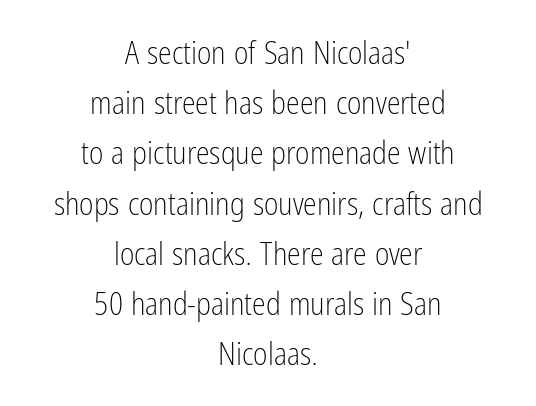
The image shows 31 px light, condensed sans-serif type, upright; set centered, normal line spacing (1.62x), normal letter spacing, not underlined; low stroke contrast and a medium x-height.
